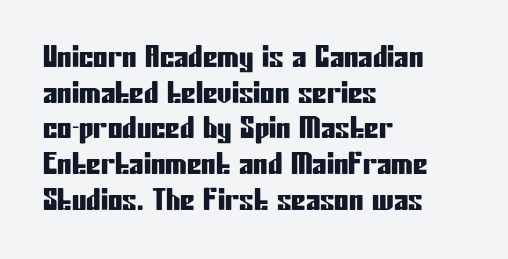
Q: Is the text italic (slanted)? A: No, it is upright.
Q: Is the typeface a serif or a sans-serif typeface? A: Sans-serif.
Q: Is the text underlined? A: No.
Q: How is the paragraph aligned? A: Left-aligned.
Q: Is the spacing between letters normal or unusually wide? A: Normal.
Q: Width (condensed, normal, or wide)? A: Condensed.
Q: Stroke contrast? A: Low.
Q: x-height? A: Medium.
Q: Monospaced? A: No.
